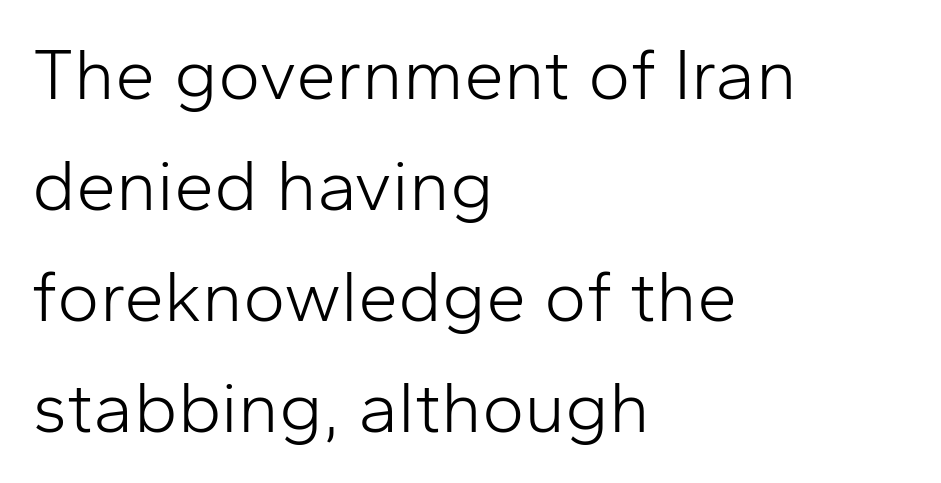
{"serif": "no", "italic": "no", "bold": "no", "weight": "light", "width": "normal", "stroke_contrast": "low", "x_height": "medium", "monospaced": "no", "underline": "no", "align": "left", "line_spacing": "normal", "line_spacing_ratio": 1.54, "letter_spacing": "normal", "letter_spacing_em": 0.0, "glyph_px": 72}
